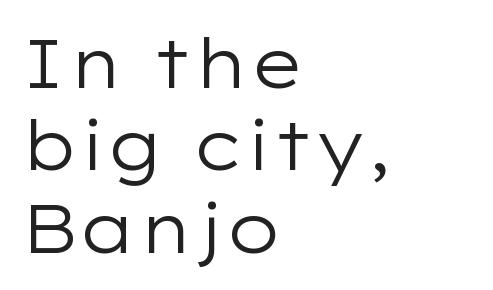
Q: Is the text bold? A: No.
Q: Is the text italic (slanted)? A: No, it is upright.
Q: Is the typeface a serif or a sans-serif typeface? A: Sans-serif.
Q: Is the text underlined? A: No.
Q: How is the paragraph aligned? A: Left-aligned.
Q: Is the spacing between letters normal or unusually wide? A: Normal.
Q: Width (condensed, normal, or wide)? A: Wide.
Q: Stroke contrast? A: Low.
Q: x-height? A: Medium.
Q: Monospaced? A: No.
